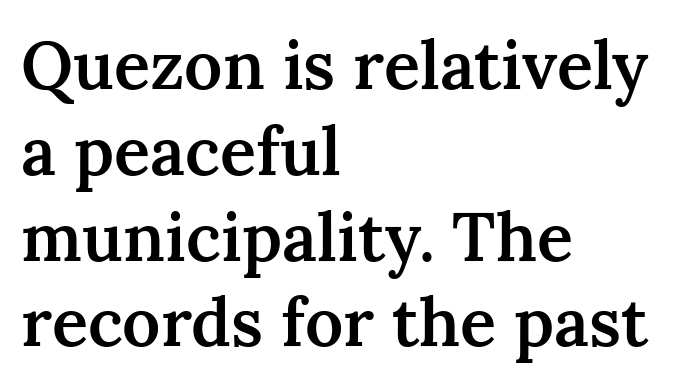
Designer's note — italics off, roman on. Look at the bottom of the vertical strokes: they flare into serifs here. These words are printed semibold, heavier than regular yet not bold. Casual observation: everything's shoved over to the left.
